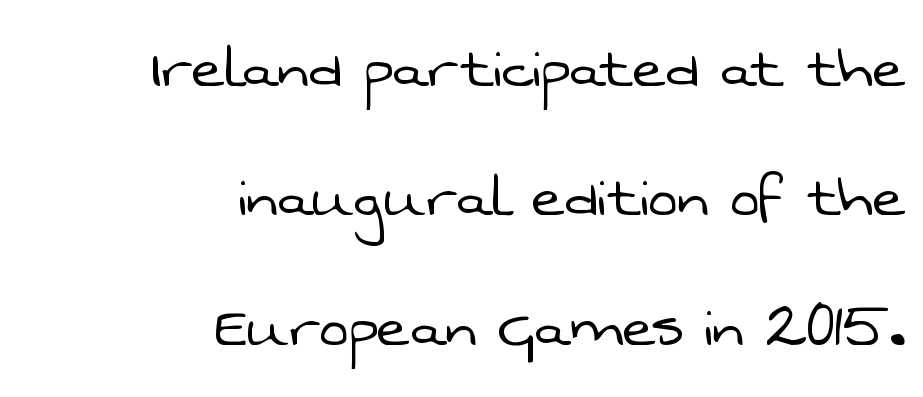
Q: Is the text bold? A: No.
Q: Is the typeface a serif or a sans-serif typeface? A: Sans-serif.
Q: Is the text underlined? A: No.
Q: How is the paragraph aligned? A: Right-aligned.
Q: Is the spacing between letters normal or unusually wide? A: Normal.
Q: Width (condensed, normal, or wide)? A: Normal.
Q: Stroke contrast? A: Low.
Q: x-height? A: Medium.
Q: Monospaced? A: No.
